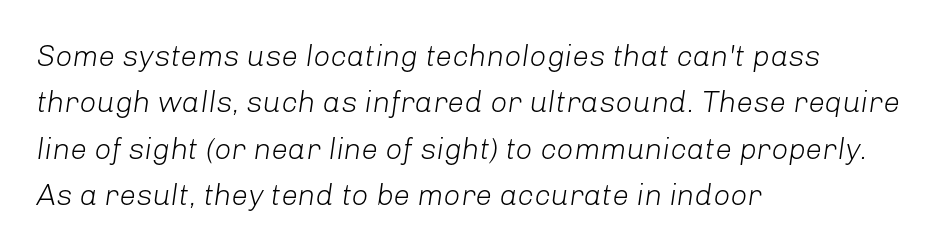
{"italic": "yes", "lean": "right", "slant_degrees": 8, "bold": "no", "weight": "light", "width": "normal", "stroke_contrast": "low", "x_height": "medium", "monospaced": "no", "underline": "no", "align": "left", "line_spacing": "normal", "line_spacing_ratio": 1.55, "letter_spacing": "normal", "letter_spacing_em": 0.0, "glyph_px": 30}
